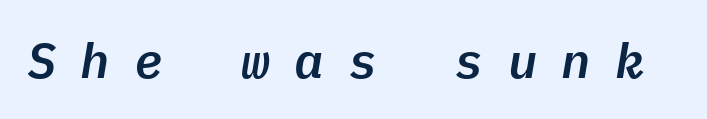
Q: Is the text italic (slanted)? A: Yes, it leans right by about 9 degrees.
Q: Is the text underlined? A: No.
Q: Is the spacing between letters normal or unusually wide? A: Unusually wide.
Q: Width (condensed, normal, or wide)? A: Normal.
Q: Stroke contrast? A: Low.
Q: x-height? A: Medium.
Q: Monospaced? A: Yes.
